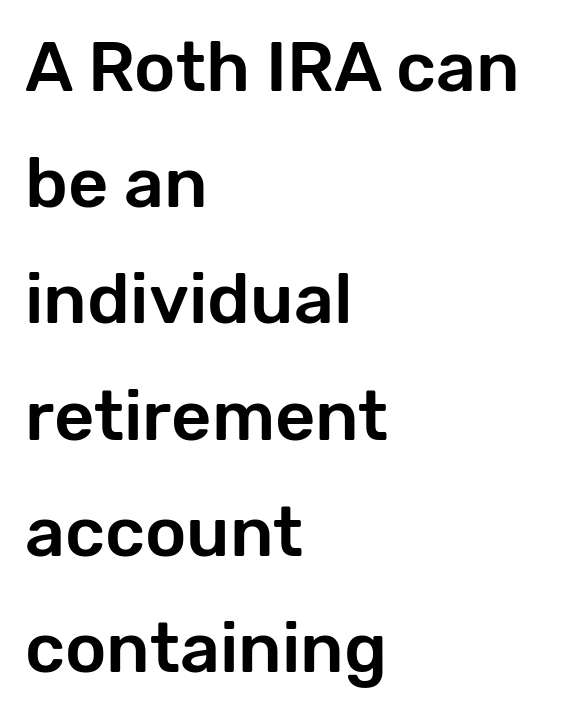
The image shows 70 px sans-serif type, upright; set left-aligned, normal line spacing (1.66x), normal letter spacing, not underlined; low stroke contrast and a medium x-height.
